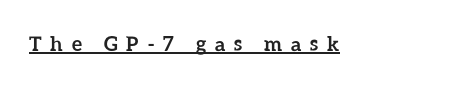
The image shows 20 px bold type, upright; set unusually wide letter spacing (+0.44 em), underlined.
